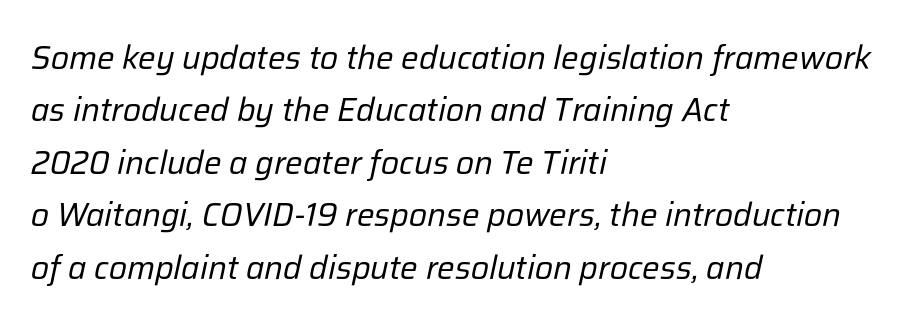
Q: Is the text bold? A: No.
Q: Is the text italic (slanted)? A: Yes, it leans right by about 12 degrees.
Q: Is the text underlined? A: No.
Q: How is the paragraph aligned? A: Left-aligned.
Q: Is the spacing between letters normal or unusually wide? A: Normal.
Q: Is the spacing between lines tight, normal or loose? A: Normal.
Q: Width (condensed, normal, or wide)? A: Normal.
Q: Stroke contrast? A: Low.
Q: x-height? A: Medium.
Q: Monospaced? A: No.
